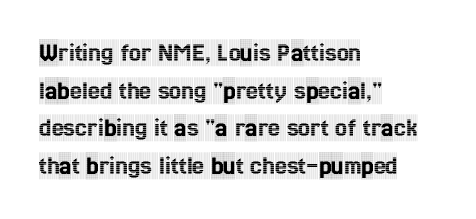
The image shows 27 px text type, upright; set left-aligned, normal line spacing (1.39x), normal letter spacing, not underlined.
